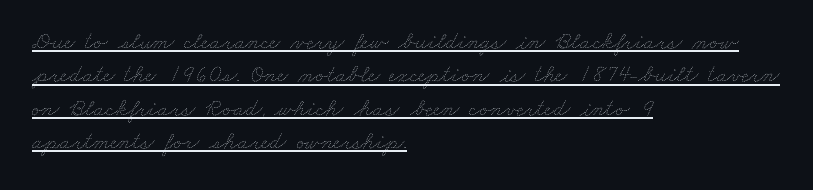
Q: Is the text bold? A: No.
Q: Is the text underlined? A: Yes.
Q: How is the paragraph aligned? A: Left-aligned.
Q: Is the spacing between letters normal or unusually wide? A: Normal.
Q: Is the spacing between lines tight, normal or loose? A: Normal.
